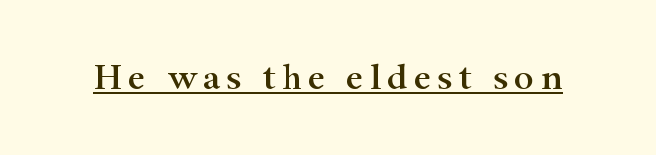
{"serif": "yes", "italic": "no", "width": "wide", "stroke_contrast": "high", "x_height": "small", "monospaced": "no", "underline": "yes", "glyph_px": 38}
